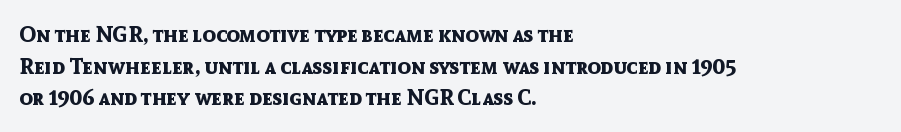
The image shows 22 px bold type, upright; set left-aligned, normal line spacing (1.44x), normal letter spacing, not underlined.
